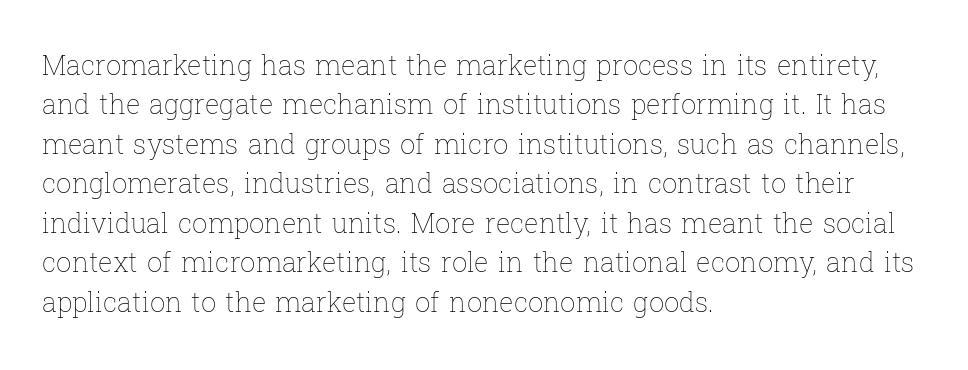
The image shows 27 px text type, upright; set left-aligned, normal line spacing (1.46x), normal letter spacing, not underlined.
